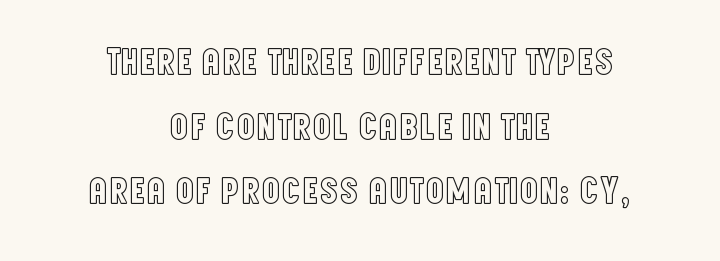
Q: Is the text italic (slanted)? A: No, it is upright.
Q: Is the text underlined? A: No.
Q: How is the paragraph aligned? A: Centered.
Q: Is the spacing between letters normal or unusually wide? A: Normal.
Q: Is the spacing between lines tight, normal or loose? A: Normal.
Q: Width (condensed, normal, or wide)? A: Condensed.
Q: x-height? A: Large.
Q: Monospaced? A: No.
